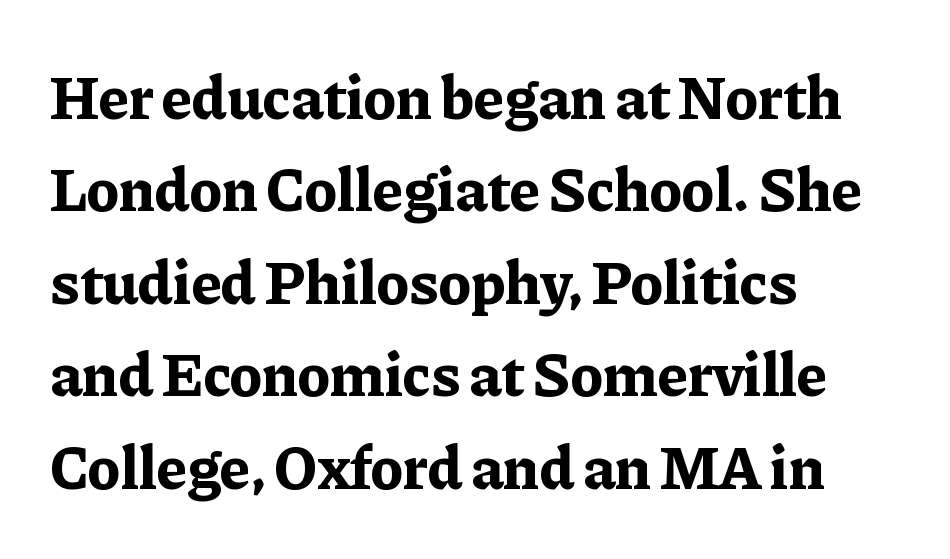
{"serif": "yes", "italic": "no", "bold": "yes", "weight": "bold", "width": "normal", "stroke_contrast": "low", "x_height": "medium", "monospaced": "no", "underline": "no", "align": "left", "line_spacing": "normal", "line_spacing_ratio": 1.49, "letter_spacing": "normal", "letter_spacing_em": 0.0, "glyph_px": 62}
